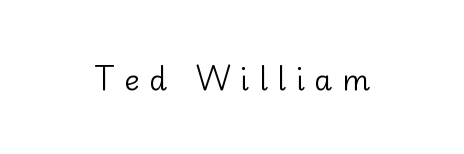
The image shows 29 px regular-weight sans-serif type, upright; set unusually wide letter spacing (+0.34 em), not underlined; low stroke contrast and a small x-height.
